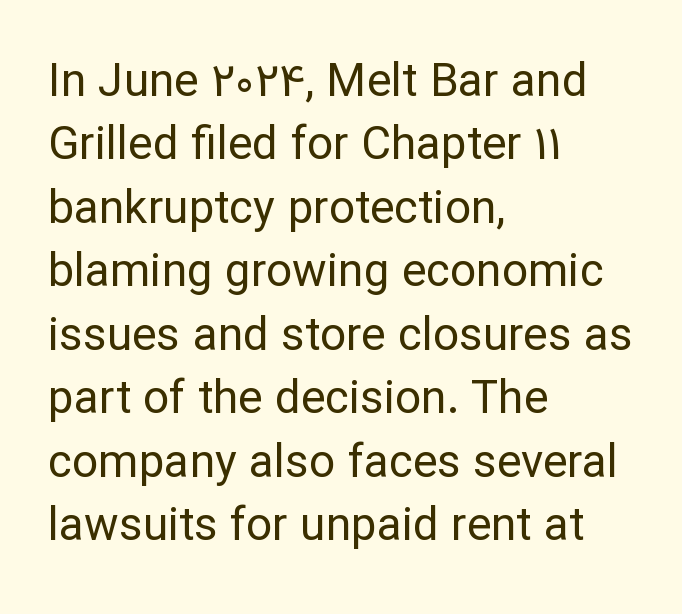
{"serif": "no", "italic": "no", "bold": "no", "weight": "regular", "width": "normal", "stroke_contrast": "low", "x_height": "medium", "monospaced": "no", "underline": "no", "align": "left", "line_spacing": "normal", "line_spacing_ratio": 1.38, "letter_spacing": "normal", "letter_spacing_em": 0.0, "glyph_px": 46}
